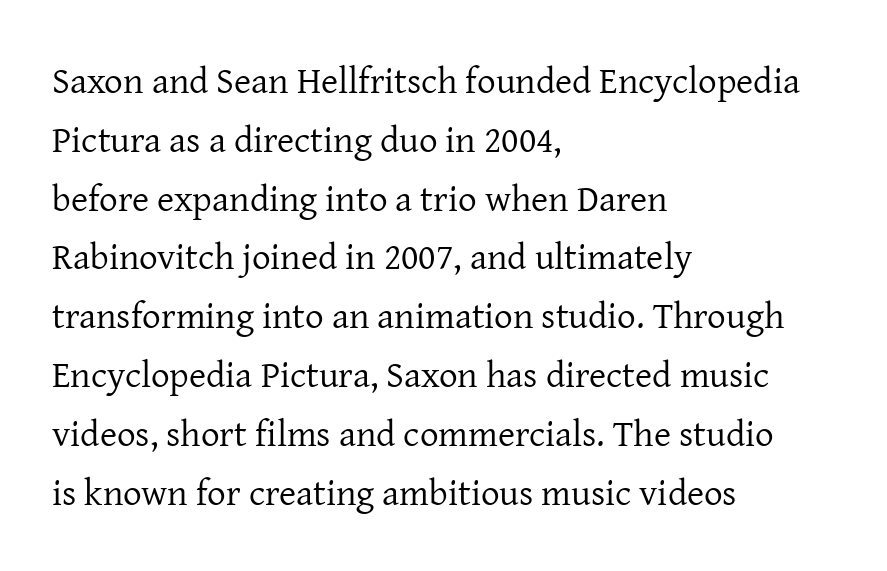
Every row of glyphs begins at an identical x-position on the left. Here the designer chose a conventional face with non-uniform glyph widths. Characters remain perfectly vertical along every line. Look at the bottom of the vertical strokes: they flare into serifs here. Does the leading feel generous? No, just average.
